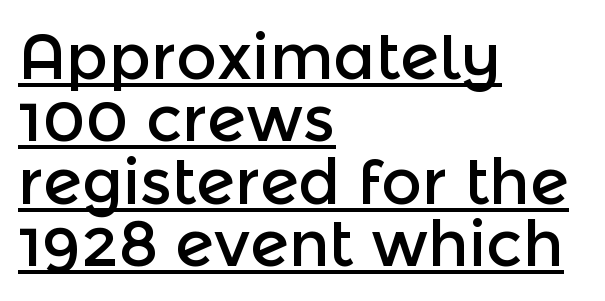
{"serif": "no", "italic": "no", "width": "normal", "x_height": "medium", "monospaced": "no", "underline": "yes", "align": "left", "line_spacing": "tight", "line_spacing_ratio": 0.99, "letter_spacing": "normal", "letter_spacing_em": 0.0, "glyph_px": 63}
